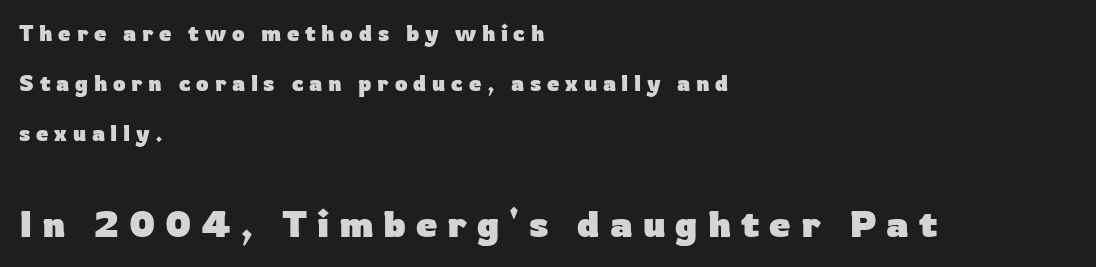
{"serif": "no", "italic": "no", "bold": "yes", "weight": "heavy", "width": "normal", "stroke_contrast": "low", "x_height": "medium", "monospaced": "no", "underline": "no", "align": "left", "line_spacing": "loose", "line_spacing_ratio": 2.27, "letter_spacing": "wide", "letter_spacing_em": 0.26, "larger_block": "second", "size_ratio": 1.73, "glyph_px": 38}
